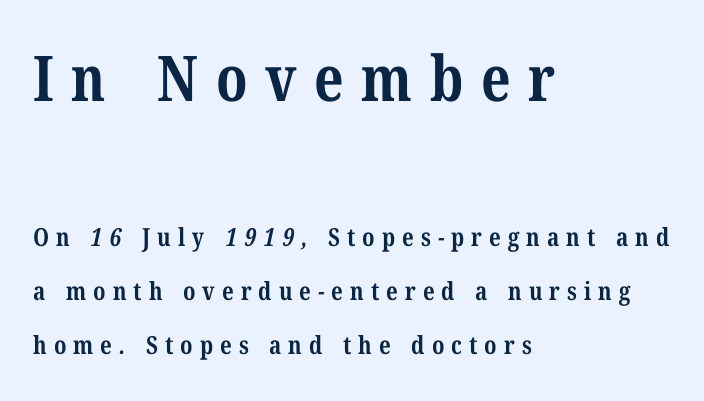
Q: Is the text bold? A: Yes.
Q: Is the typeface a serif or a sans-serif typeface? A: Serif.
Q: Is the text underlined? A: No.
Q: How is the paragraph aligned? A: Left-aligned.
Q: Is the spacing between letters normal or unusually wide? A: Unusually wide.
Q: Is the spacing between lines tight, normal or loose? A: Loose.
Q: Which block of text is set in a larger size, the first (top) or the second (bottom)? A: The first (top) one.
Q: Width (condensed, normal, or wide)? A: Condensed.
Q: Stroke contrast? A: Medium.
Q: x-height? A: Medium.
Q: Monospaced? A: No.
